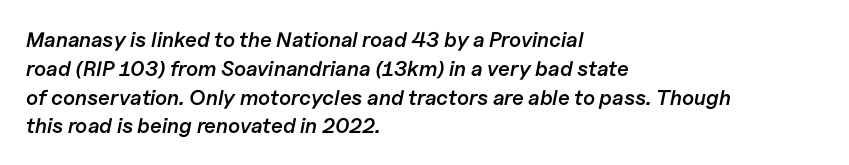
{"italic": "yes", "lean": "right", "slant_degrees": 11, "bold": "semi", "underline": "no", "align": "left", "line_spacing": "normal", "line_spacing_ratio": 1.37, "letter_spacing": "normal", "letter_spacing_em": 0.0, "glyph_px": 21}
